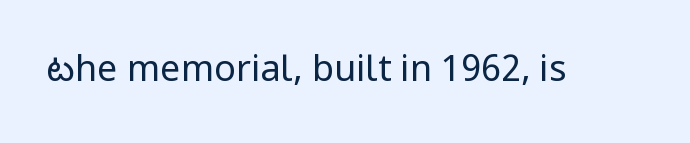
{"serif": "no", "italic": "no", "bold": "no", "weight": "regular", "width": "condensed", "stroke_contrast": "low", "underline": "no", "letter_spacing": "normal", "letter_spacing_em": 0.0, "glyph_px": 36}
